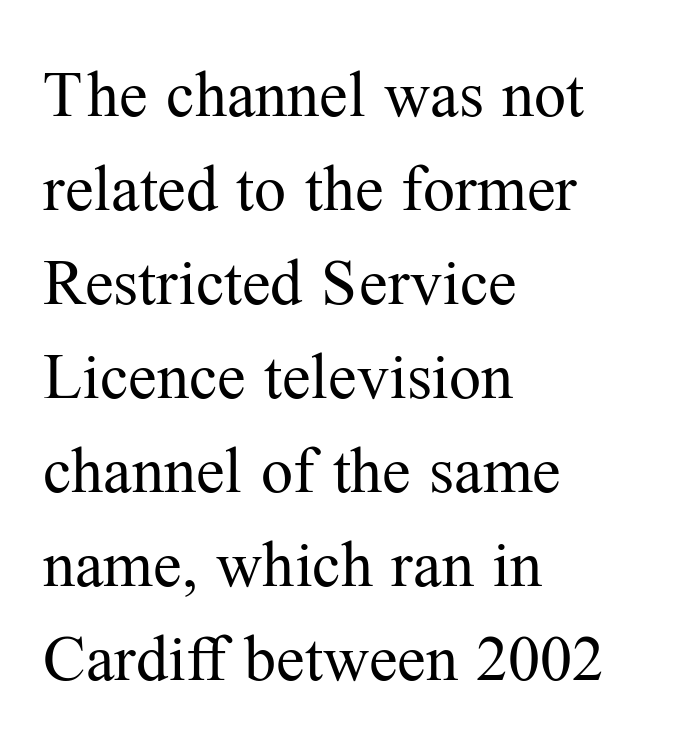
Q: Is the text bold? A: No.
Q: Is the text italic (slanted)? A: No, it is upright.
Q: Is the typeface a serif or a sans-serif typeface? A: Serif.
Q: Is the text underlined? A: No.
Q: How is the paragraph aligned? A: Left-aligned.
Q: Is the spacing between letters normal or unusually wide? A: Normal.
Q: Is the spacing between lines tight, normal or loose? A: Normal.
Q: Width (condensed, normal, or wide)? A: Normal.
Q: Stroke contrast? A: Medium.
Q: x-height? A: Medium.
Q: Monospaced? A: No.
